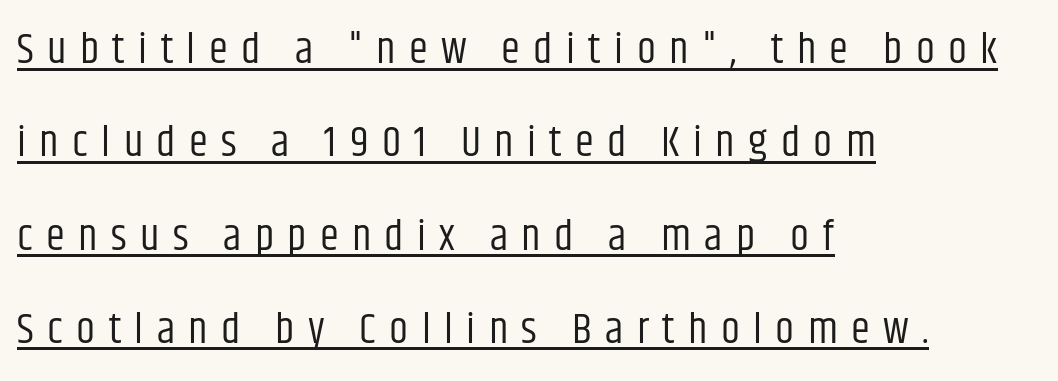
{"serif": "no", "italic": "no", "bold": "no", "weight": "regular", "width": "condensed", "stroke_contrast": "low", "x_height": "large", "monospaced": "no", "underline": "yes", "align": "left", "line_spacing": "loose", "line_spacing_ratio": 2.17, "letter_spacing": "wide", "letter_spacing_em": 0.31, "glyph_px": 43}
